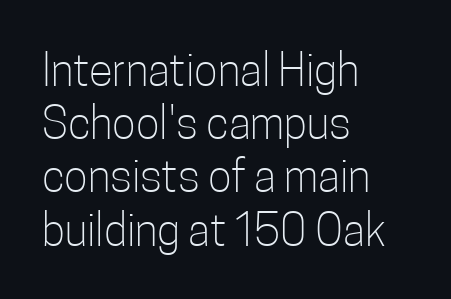
Q: Is the text bold? A: No.
Q: Is the text italic (slanted)? A: No, it is upright.
Q: Is the typeface a serif or a sans-serif typeface? A: Sans-serif.
Q: Is the text underlined? A: No.
Q: How is the paragraph aligned? A: Left-aligned.
Q: Is the spacing between letters normal or unusually wide? A: Normal.
Q: Width (condensed, normal, or wide)? A: Condensed.
Q: Stroke contrast? A: Low.
Q: x-height? A: Medium.
Q: Monospaced? A: No.
